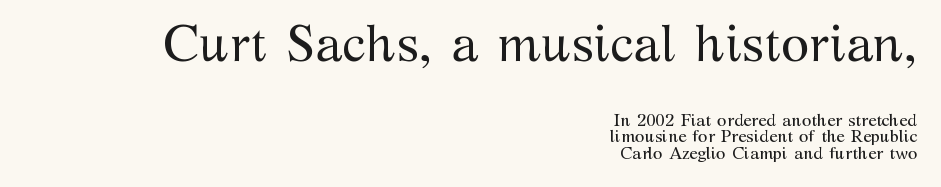
The image shows 51 px regular-weight serif type, upright; set right-aligned, tight line spacing (0.95x), normal letter spacing, not underlined; the first (top) block is 3.0x larger; medium stroke contrast and a medium x-height.
